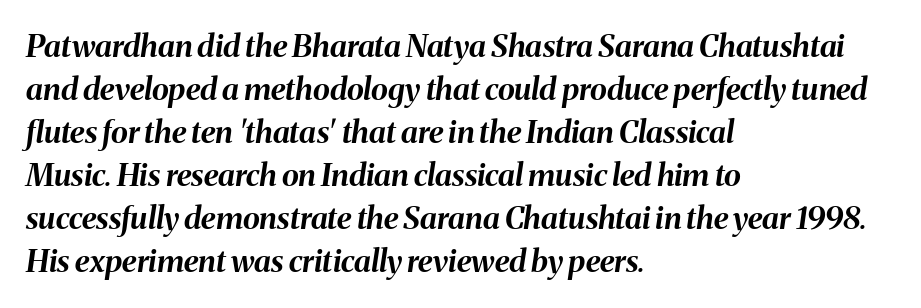
Q: Is the text bold? A: Yes.
Q: Is the text italic (slanted)? A: Yes, it leans right by about 8 degrees.
Q: Is the text underlined? A: No.
Q: How is the paragraph aligned? A: Left-aligned.
Q: Is the spacing between letters normal or unusually wide? A: Normal.
Q: Is the spacing between lines tight, normal or loose? A: Normal.
Q: Width (condensed, normal, or wide)? A: Normal.
Q: Stroke contrast? A: Medium.
Q: x-height? A: Medium.
Q: Monospaced? A: No.
